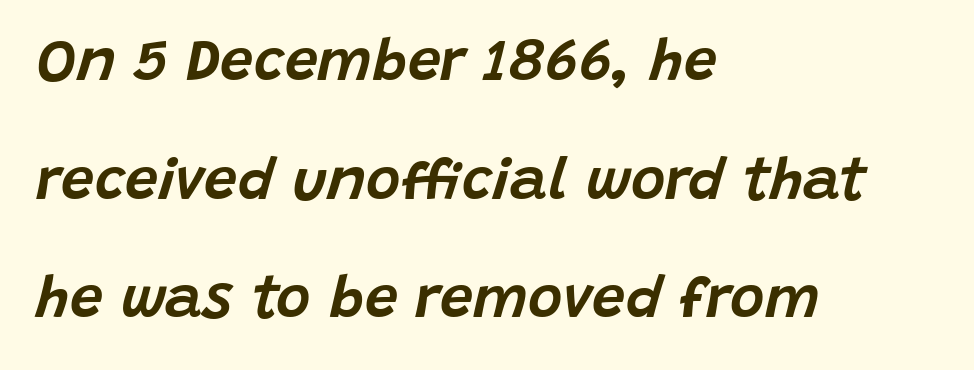
The letters are slanted; this is an italic face. Check the space under the baseline: it is left empty. What stands out about the letter spacing? Nothing — it is the standard amount. Casual observation: everything's shoved over to the left. These lines are rendered in a variable-pitch font. The block of text is sparse from top to bottom, with ample space between rows.
